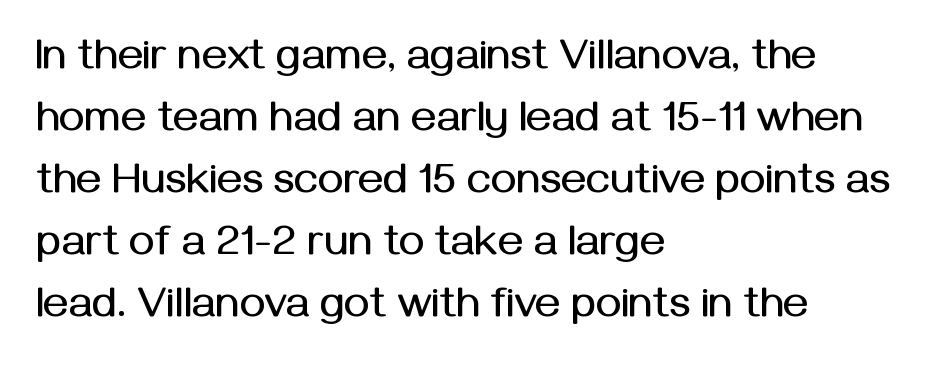
The typeface chosen for these lines omits serifs. This rendering leaves character spacing at its baseline value. One glance says typical: line gaps are just what's usual. Looks like regular typesetting: each glyph gets only the width it needs.
